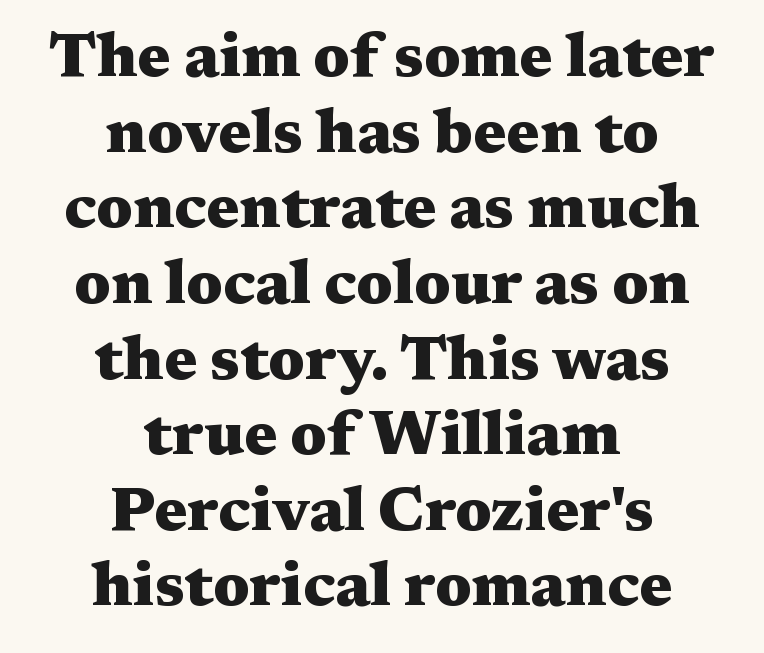
The image shows 62 px heavy, wide serif type, upright; set centered, line spacing 1.22x, normal letter spacing, not underlined; medium stroke contrast and a medium x-height.
